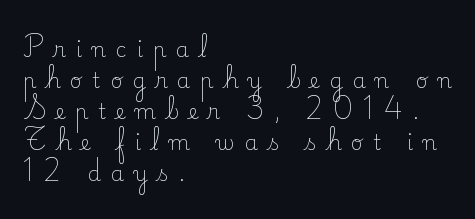
The image shows 21 px text type, upright; set left-aligned, normal line spacing (1.48x), unusually wide letter spacing (+0.47 em), not underlined.
